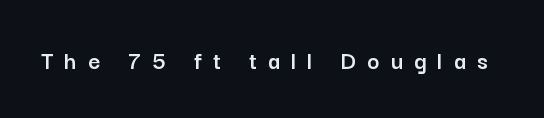
Q: Is the text italic (slanted)? A: No, it is upright.
Q: Is the text underlined? A: No.
Q: Is the spacing between letters normal or unusually wide? A: Unusually wide.
